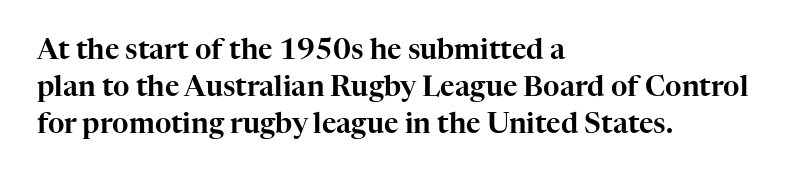
{"serif": "yes", "italic": "no", "width": "normal", "stroke_contrast": "high", "x_height": "medium", "monospaced": "no", "underline": "no", "align": "left", "line_spacing": "normal", "line_spacing_ratio": 1.32, "letter_spacing": "normal", "letter_spacing_em": 0.0, "glyph_px": 28}
